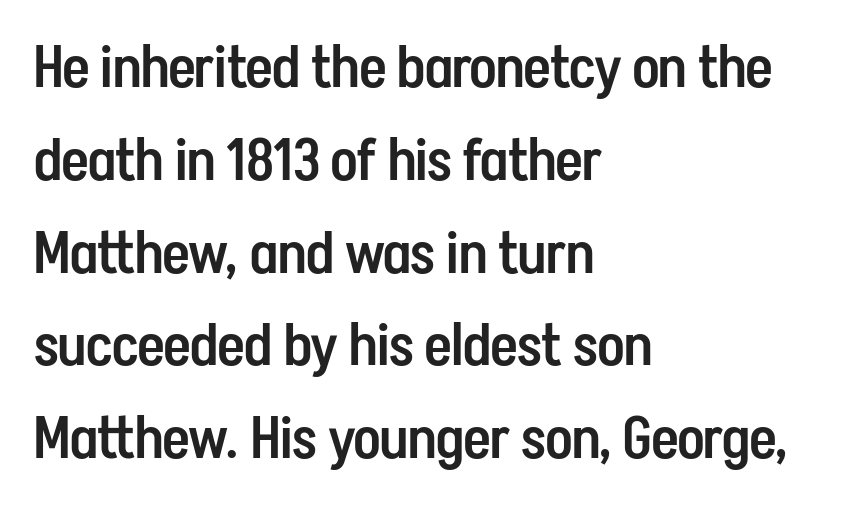
The image shows 58 px semibold, condensed sans-serif type, upright; set left-aligned, normal line spacing (1.6x), normal letter spacing, not underlined; low stroke contrast and a medium x-height.
